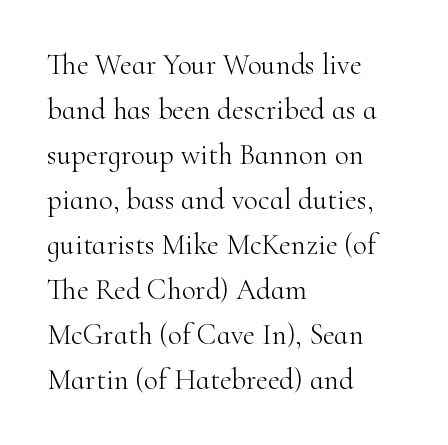
How are the letters spaced? Ordinarily, with no added tracking. Decoration check: the copy has no underline. This sample has the flowing, uneven cadence of proportional lettering. The space between consecutive lines is moderate.
